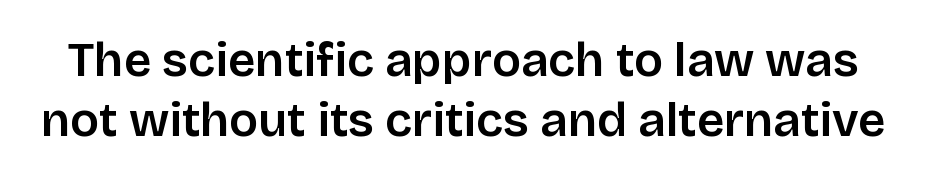
Interline gaps are of average width in this sample. Descender tails drop into unmarked territory. Nothing sits at the stroke ends, so this counts as sans-serif. Note the varied advance widths — an 'i' is clearly narrower than an 'm'. A roman cut, with each character standing at attention. Caption: standard tracking, unaltered.
